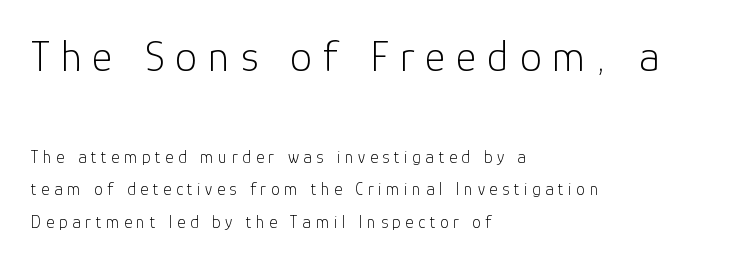
The image shows 44 px light sans-serif type, upright; set left-aligned, line spacing 1.81x, unusually wide letter spacing (+0.25 em), not underlined; the first (top) block is 2.44x larger; low stroke contrast and a medium x-height.
